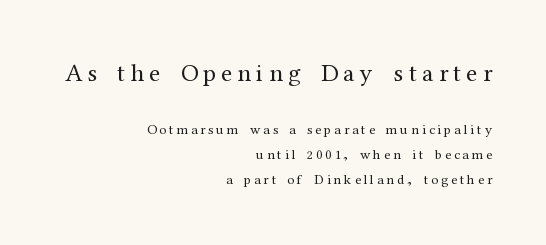
Nothing heavy about these letters — not bold at all. These lines have a slow, spaced-out rhythm from letter to letter. Horizontally, the lines are justified to the trailing edge only. The earlier block is typeset at a bigger size than the later block. Any mark beneath the type? The region is blank. This sample uses an upright cut, with every glyph sitting square on the baseline.
